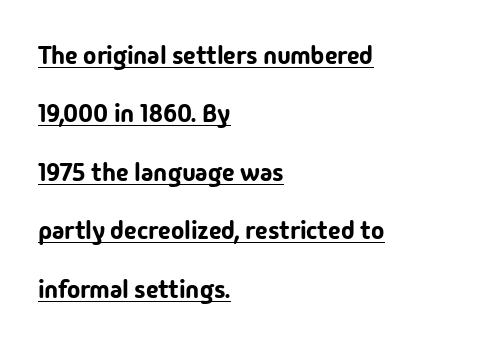
Where is the straight margin? On the left. Posture: upright roman. The type is set solid horizontally, with unmodified tracking. Each line of the rendering has a horizontal stroke beneath the glyphs. This sample trades compactness for vertical openness between lines.
